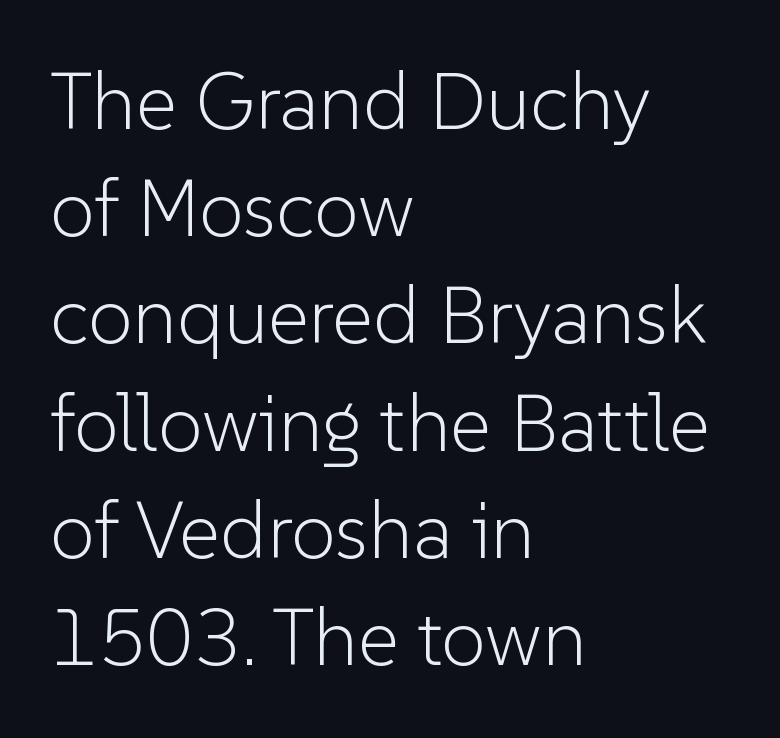
The image shows 80 px light sans-serif type, upright; set left-aligned, normal line spacing (1.34x), normal letter spacing, not underlined; low stroke contrast and a medium x-height.
